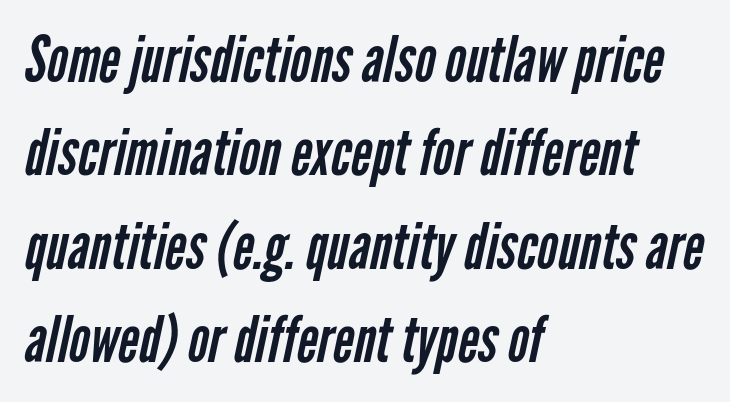
These lines are rendered in a variable-pitch font. The lines sit at an ordinary, default distance from one another. Default kerning and tracking; the words read as compact shapes. Classification — sans serif. In CSS terms this would be text-align: left. This reads as an unemphasized weight, regular at the heaviest.
